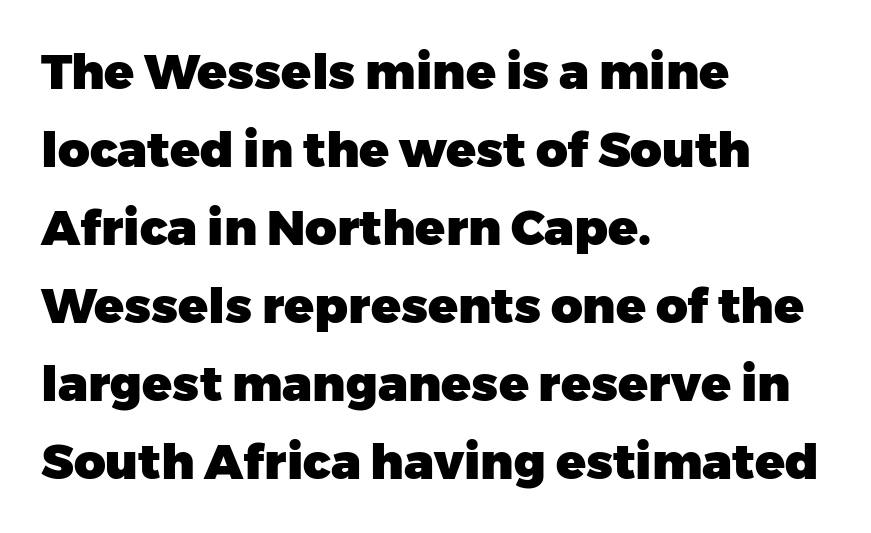
{"serif": "no", "italic": "no", "bold": "yes", "weight": "heavy", "width": "normal", "stroke_contrast": "low", "x_height": "medium", "monospaced": "no", "underline": "no", "align": "left", "line_spacing": "normal", "line_spacing_ratio": 1.59, "letter_spacing": "normal", "letter_spacing_em": 0.0, "glyph_px": 49}
